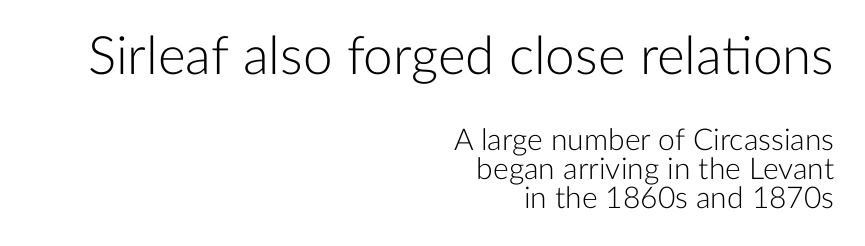
The typesetting does not lean heavy: it is not bold. Character widths vary here, with narrow letters taking less room than wide ones. Between these two stacked blocks, the higher one wins on size. The text was rendered using a sans face with plain stroke endings. No italicization has been applied; the sample stays upright.
